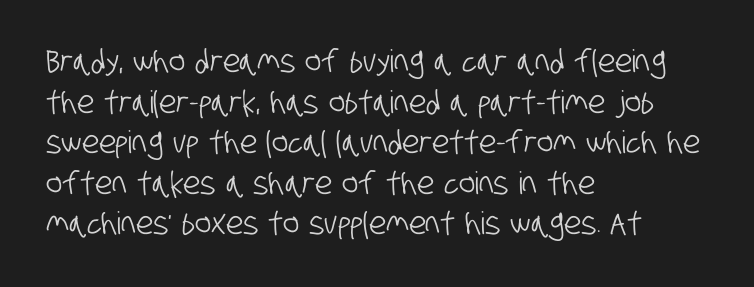
{"serif": "no", "width": "condensed", "stroke_contrast": "low", "x_height": "large", "monospaced": "no", "underline": "no", "align": "left", "line_spacing": "normal", "line_spacing_ratio": 1.31, "letter_spacing": "normal", "letter_spacing_em": 0.0, "glyph_px": 31}
